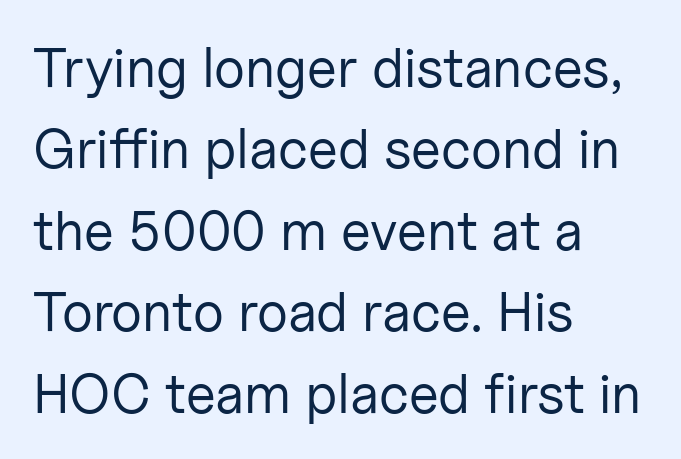
{"serif": "no", "italic": "no", "bold": "no", "weight": "regular", "width": "normal", "stroke_contrast": "low", "x_height": "medium", "monospaced": "no", "underline": "no", "align": "left", "line_spacing": "normal", "line_spacing_ratio": 1.48, "letter_spacing": "normal", "letter_spacing_em": 0.0, "glyph_px": 55}
